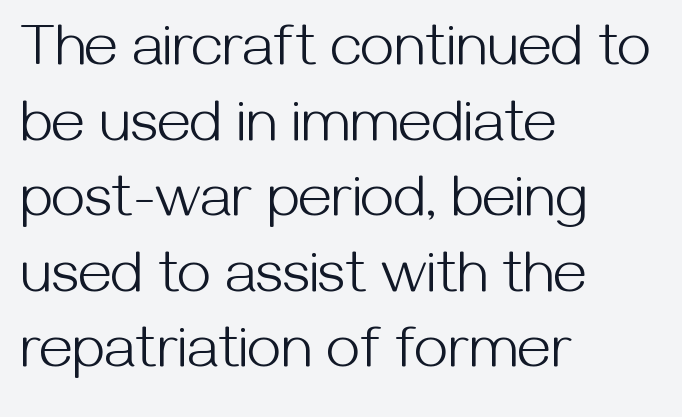
Observe the ordinary spacing: letters are neighbours, not strangers. Serif or sans? Sans — the stroke terminals are bare. Do the characters align in a grid? No, the font is proportional. Characters remain perfectly vertical along every line. Notice how the passage keeps a crisp vertical edge on the left only.
